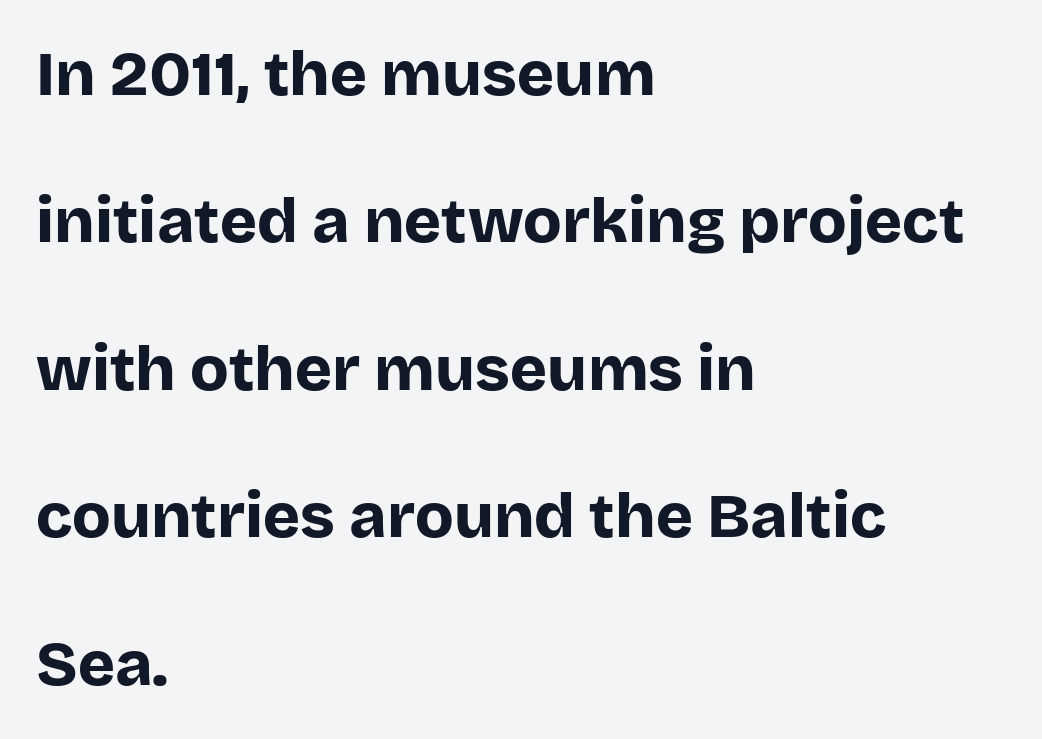
Q: Is the text bold? A: Yes.
Q: Is the text italic (slanted)? A: No, it is upright.
Q: Is the typeface a serif or a sans-serif typeface? A: Sans-serif.
Q: Is the text underlined? A: No.
Q: How is the paragraph aligned? A: Left-aligned.
Q: Is the spacing between letters normal or unusually wide? A: Normal.
Q: Is the spacing between lines tight, normal or loose? A: Loose.
Q: Width (condensed, normal, or wide)? A: Normal.
Q: Stroke contrast? A: Low.
Q: x-height? A: Large.
Q: Monospaced? A: No.
